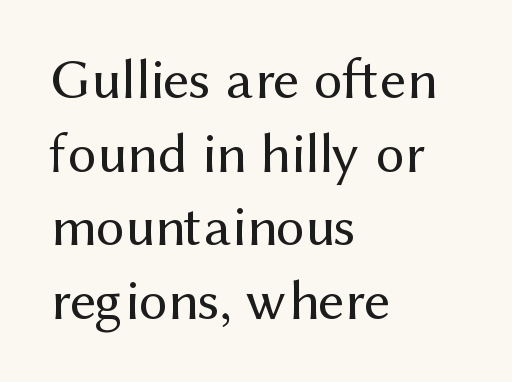
{"serif": "no", "italic": "no", "bold": "no", "weight": "regular", "width": "normal", "stroke_contrast": "medium", "x_height": "medium", "monospaced": "no", "underline": "no", "align": "left", "line_spacing": "normal", "line_spacing_ratio": 1.29, "letter_spacing": "normal", "letter_spacing_em": 0.0, "glyph_px": 57}
